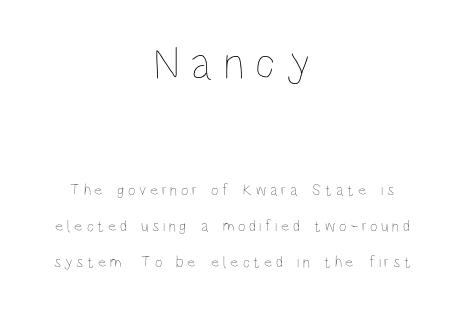
{"italic": "no", "bold": "no", "weight": "thin", "width": "condensed", "stroke_contrast": "low", "x_height": "large", "monospaced": "no", "underline": "no", "align": "center", "line_spacing": "loose", "line_spacing_ratio": 2.23, "letter_spacing": "wide", "letter_spacing_em": 0.23, "larger_block": "first", "size_ratio": 2.94, "glyph_px": 47}
